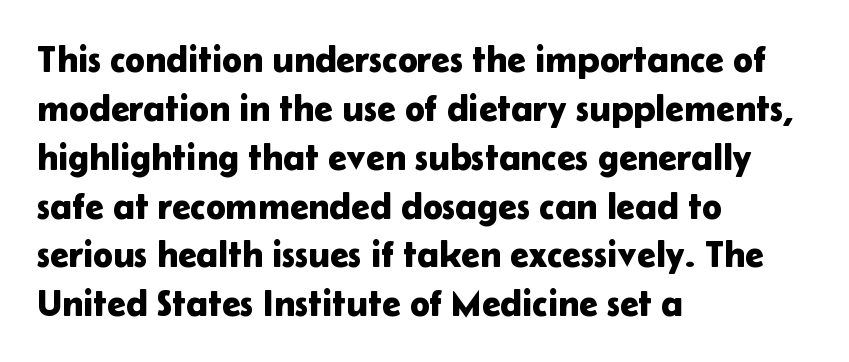
Q: Is the text italic (slanted)? A: No, it is upright.
Q: Is the typeface a serif or a sans-serif typeface? A: Sans-serif.
Q: Is the text underlined? A: No.
Q: How is the paragraph aligned? A: Left-aligned.
Q: Is the spacing between letters normal or unusually wide? A: Normal.
Q: Is the spacing between lines tight, normal or loose? A: Normal.
Q: Width (condensed, normal, or wide)? A: Normal.
Q: Stroke contrast? A: Low.
Q: x-height? A: Medium.
Q: Monospaced? A: No.
